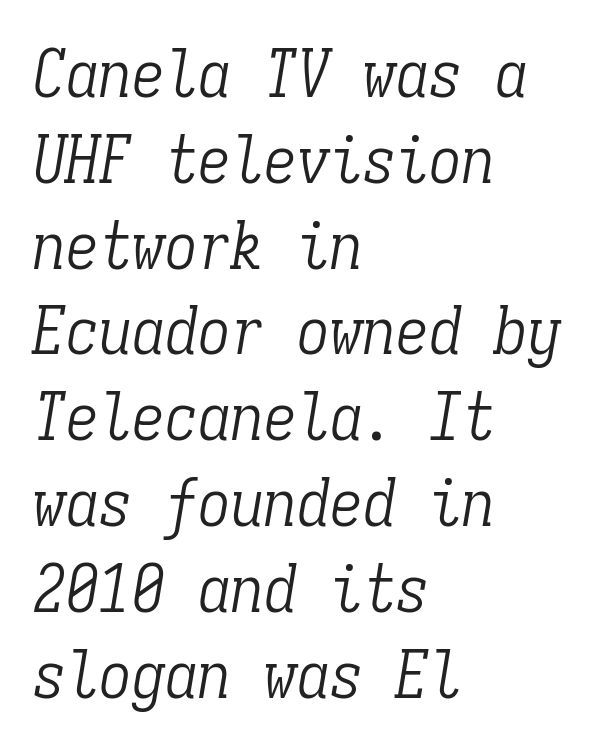
The passage shown is typed in a monospace face where columns stay perfectly aligned. Letters rest on an invisible, unmarked baseline. Italic? Definitely — the glyphs are oblique. Caption: multi-line text, flush left, ragged right. The characters display serif detailing at their extremities. Does the leading feel generous? No, just average.
